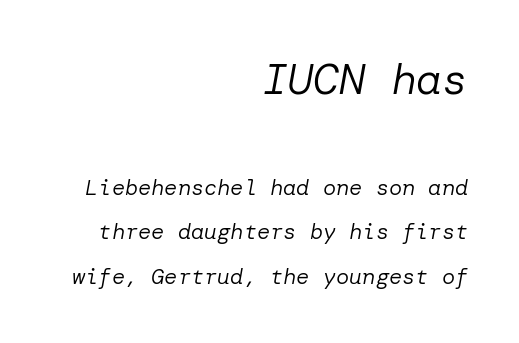
Q: Is the text bold? A: No.
Q: Is the text italic (slanted)? A: Yes, it leans right by about 10 degrees.
Q: Is the text underlined? A: No.
Q: How is the paragraph aligned? A: Right-aligned.
Q: Is the spacing between letters normal or unusually wide? A: Normal.
Q: Is the spacing between lines tight, normal or loose? A: Loose.
Q: Which block of text is set in a larger size, the first (top) or the second (bottom)? A: The first (top) one.
Q: Width (condensed, normal, or wide)? A: Normal.
Q: Stroke contrast? A: Low.
Q: x-height? A: Medium.
